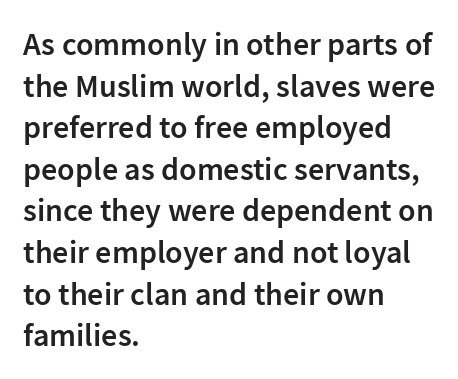
The image shows 32 px semibold sans-serif type, upright; set left-aligned, normal line spacing (1.3x), normal letter spacing, not underlined; low stroke contrast and a medium x-height.
